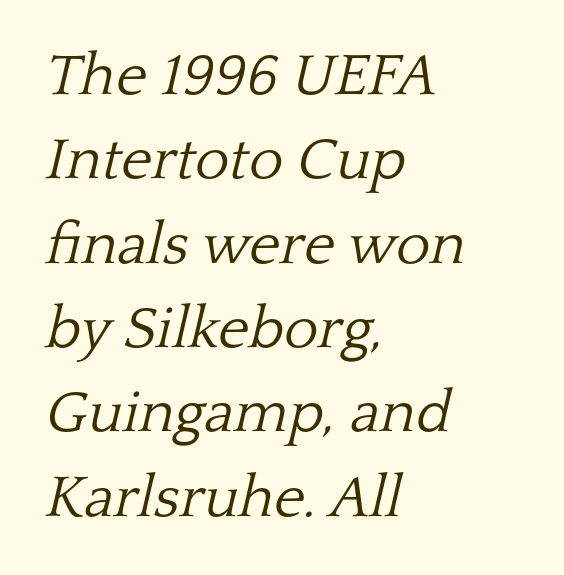
Q: Is the text bold? A: No.
Q: Is the text italic (slanted)? A: Yes, it leans right by about 13 degrees.
Q: Is the typeface a serif or a sans-serif typeface? A: Serif.
Q: Is the text underlined? A: No.
Q: How is the paragraph aligned? A: Left-aligned.
Q: Is the spacing between letters normal or unusually wide? A: Normal.
Q: Is the spacing between lines tight, normal or loose? A: Normal.
Q: Width (condensed, normal, or wide)? A: Normal.
Q: Stroke contrast? A: Low.
Q: x-height? A: Medium.
Q: Monospaced? A: No.
